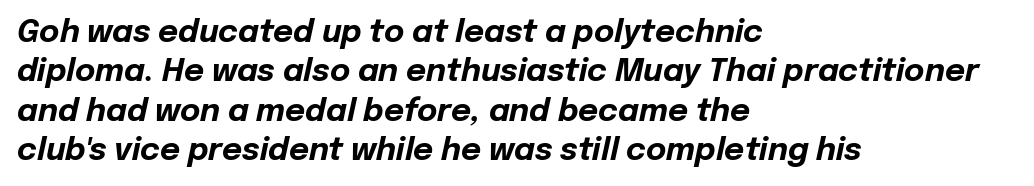
The passage shown has conventional tracking throughout. The typesetting leans heavy: a genuine bold. Looks like regular typesetting: each glyph gets only the width it needs. Characters are canted at an angle relative to the baseline's perpendicular.
